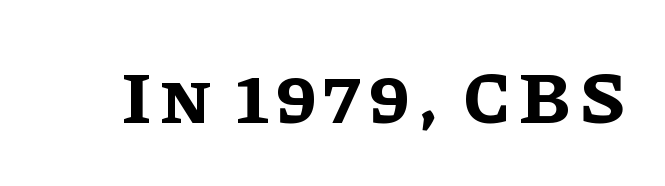
The image shows 74 px bold type, upright; set not underlined; low stroke contrast and a large x-height.
